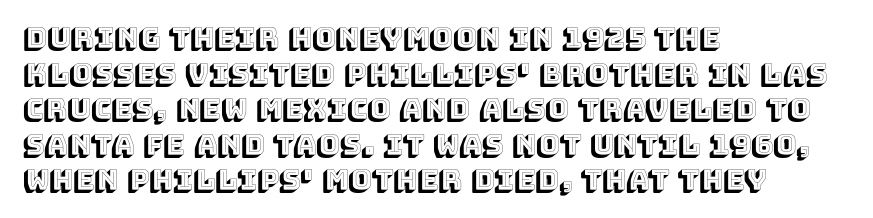
The image shows 28 px text type, upright; set left-aligned, normal line spacing (1.27x), normal letter spacing, not underlined; a large x-height.
